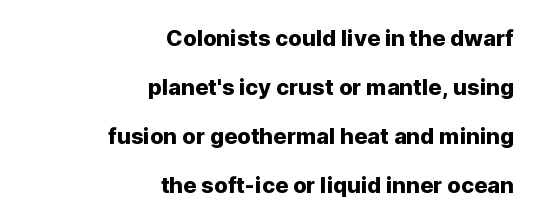
Q: Is the text italic (slanted)? A: No, it is upright.
Q: Is the text underlined? A: No.
Q: How is the paragraph aligned? A: Right-aligned.
Q: Is the spacing between letters normal or unusually wide? A: Normal.
Q: Is the spacing between lines tight, normal or loose? A: Loose.
